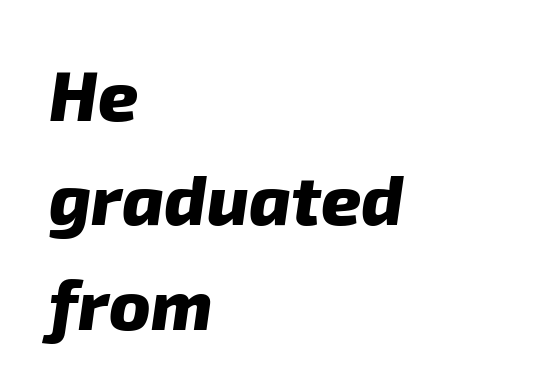
The image shows 70 px heavy sans-serif type; set left-aligned, normal line spacing (1.49x), normal letter spacing, not underlined; low stroke contrast and a medium x-height.
